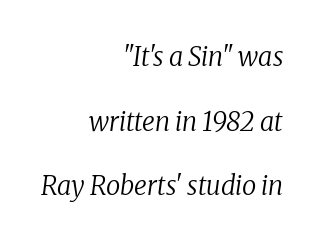
Q: Is the text bold? A: No.
Q: Is the text italic (slanted)? A: Yes, it leans right by about 8 degrees.
Q: Is the text underlined? A: No.
Q: How is the paragraph aligned? A: Right-aligned.
Q: Is the spacing between letters normal or unusually wide? A: Normal.
Q: Is the spacing between lines tight, normal or loose? A: Loose.
